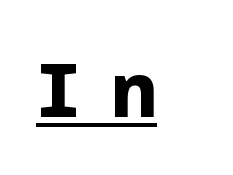
Q: Is the text bold? A: Yes.
Q: Is the text italic (slanted)? A: No, it is upright.
Q: Is the typeface a serif or a sans-serif typeface? A: Sans-serif.
Q: Is the text underlined? A: Yes.
Q: Is the spacing between letters normal or unusually wide? A: Unusually wide.
Q: Width (condensed, normal, or wide)? A: Normal.
Q: Stroke contrast? A: Low.
Q: x-height? A: Medium.
